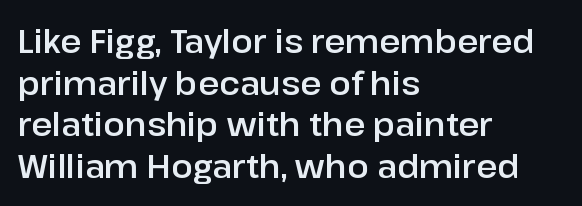
These lines were composed using upright roman letters. The horizontal fit of the characters is conventional and even. The rows are spaced the way most documents space them. Rule under the text: the space is simply empty. This sample has the flowing, uneven cadence of proportional lettering.
